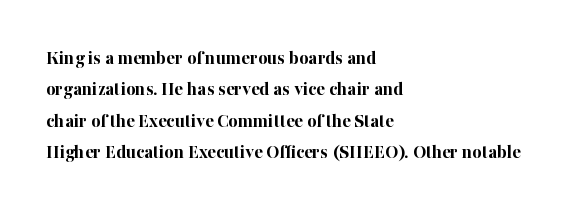
Q: Is the text bold? A: Yes.
Q: Is the text italic (slanted)? A: No, it is upright.
Q: Is the text underlined? A: No.
Q: How is the paragraph aligned? A: Left-aligned.
Q: Is the spacing between letters normal or unusually wide? A: Normal.
Q: Is the spacing between lines tight, normal or loose? A: Normal.
